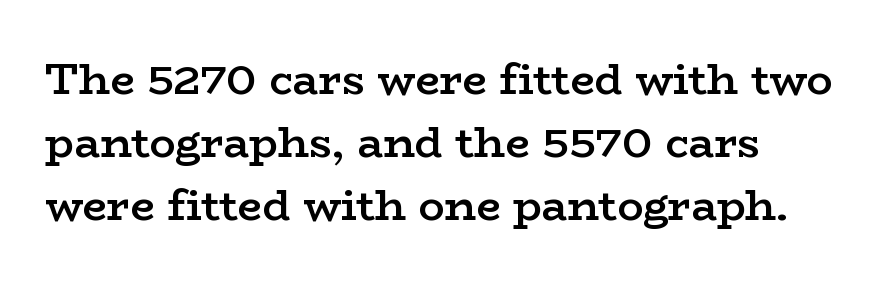
Q: Is the text bold? A: Semi-bold.
Q: Is the text italic (slanted)? A: No, it is upright.
Q: Is the typeface a serif or a sans-serif typeface? A: Serif.
Q: Is the text underlined? A: No.
Q: How is the paragraph aligned? A: Left-aligned.
Q: Is the spacing between letters normal or unusually wide? A: Normal.
Q: Is the spacing between lines tight, normal or loose? A: Normal.
Q: Width (condensed, normal, or wide)? A: Wide.
Q: Stroke contrast? A: Low.
Q: x-height? A: Medium.
Q: Monospaced? A: No.
